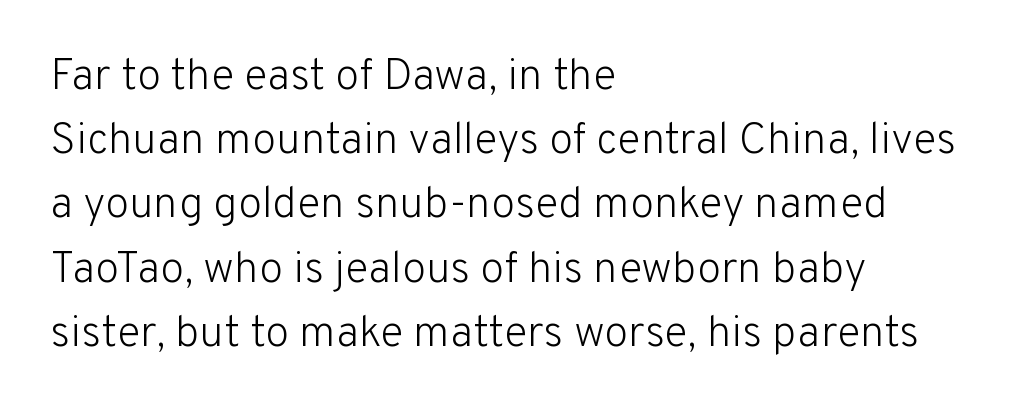
Q: Is the text bold? A: No.
Q: Is the text italic (slanted)? A: No, it is upright.
Q: Is the typeface a serif or a sans-serif typeface? A: Sans-serif.
Q: Is the text underlined? A: No.
Q: How is the paragraph aligned? A: Left-aligned.
Q: Is the spacing between letters normal or unusually wide? A: Normal.
Q: Is the spacing between lines tight, normal or loose? A: Normal.
Q: Width (condensed, normal, or wide)? A: Normal.
Q: Stroke contrast? A: Low.
Q: x-height? A: Medium.
Q: Monospaced? A: No.
